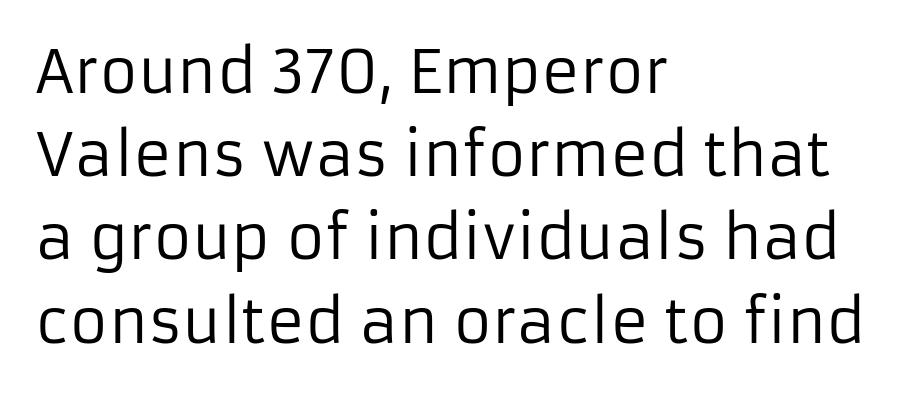
Q: Is the text bold? A: No.
Q: Is the text italic (slanted)? A: No, it is upright.
Q: Is the typeface a serif or a sans-serif typeface? A: Sans-serif.
Q: Is the text underlined? A: No.
Q: How is the paragraph aligned? A: Left-aligned.
Q: Is the spacing between letters normal or unusually wide? A: Normal.
Q: Is the spacing between lines tight, normal or loose? A: Normal.
Q: Width (condensed, normal, or wide)? A: Normal.
Q: Stroke contrast? A: Low.
Q: x-height? A: Medium.
Q: Monospaced? A: No.
